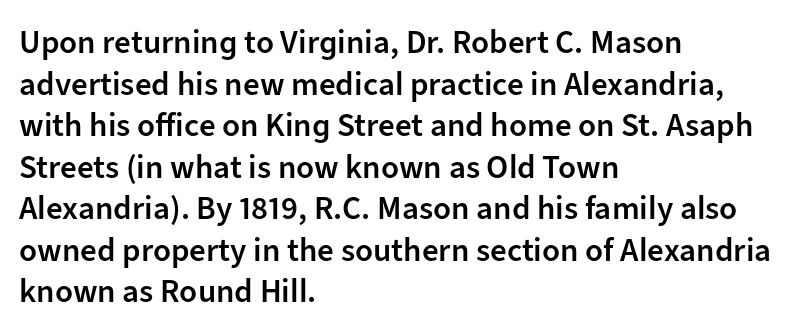
{"serif": "no", "italic": "no", "bold": "semi", "weight": "semibold", "width": "normal", "stroke_contrast": "low", "x_height": "medium", "monospaced": "no", "underline": "no", "align": "left", "line_spacing": "normal", "line_spacing_ratio": 1.26, "letter_spacing": "normal", "letter_spacing_em": 0.0, "glyph_px": 33}
